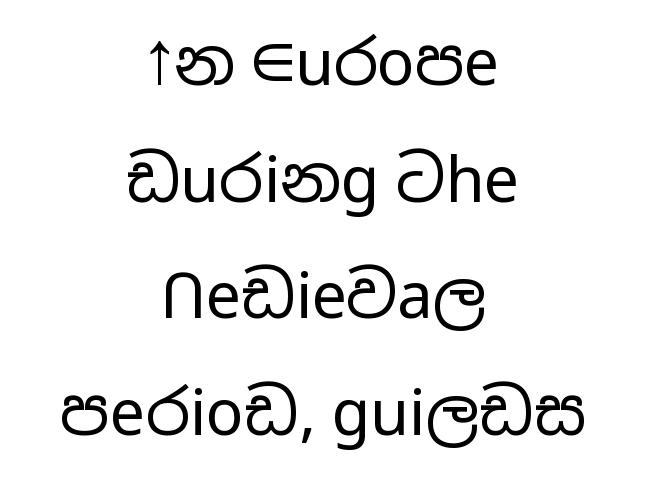
{"serif": "no", "italic": "no", "bold": "no", "weight": "regular", "width": "wide", "stroke_contrast": "low", "x_height": "medium", "monospaced": "no", "underline": "no", "align": "center", "line_spacing_ratio": 1.85, "letter_spacing": "normal", "letter_spacing_em": 0.0, "glyph_px": 63}
